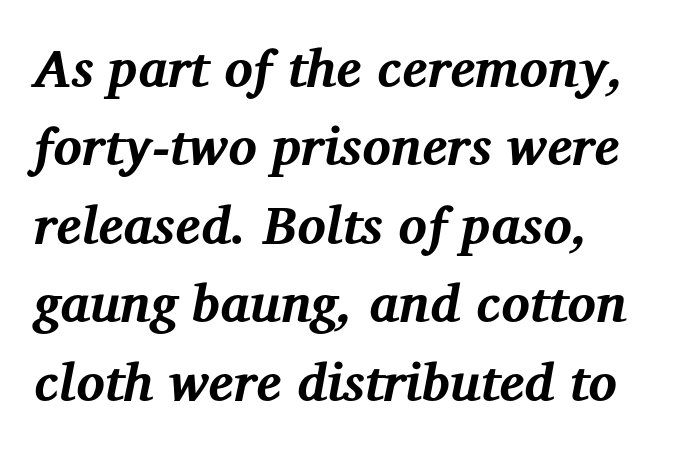
{"serif": "yes", "italic": "yes", "lean": "right", "slant_degrees": 12, "bold": "yes", "weight": "bold", "width": "normal", "stroke_contrast": "medium", "x_height": "medium", "monospaced": "no", "underline": "no", "align": "left", "line_spacing": "normal", "line_spacing_ratio": 1.48, "letter_spacing": "normal", "letter_spacing_em": 0.0, "glyph_px": 53}
